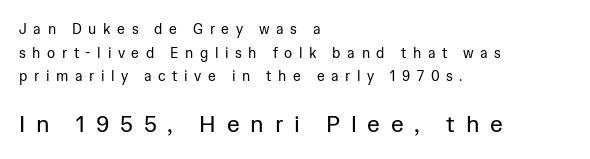
{"italic": "no", "bold": "no", "underline": "no", "align": "left", "line_spacing": "normal", "line_spacing_ratio": 1.68, "letter_spacing": "wide", "letter_spacing_em": 0.47, "larger_block": "second", "size_ratio": 1.64, "glyph_px": 23}
